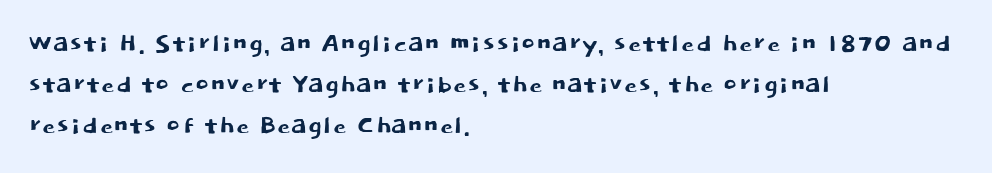
Style check: upright. Nothing unusual about the tracking: characters are spaced as the font intends. Note: no serifs on the glyphs. Regular leading. A bare baseline throughout the passage. The paragraph has a hard left edge and a soft right edge.
